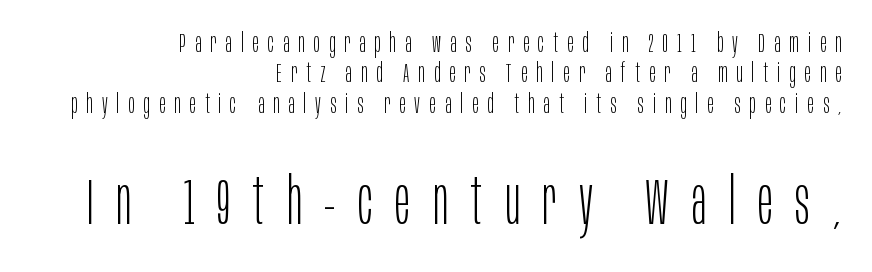
Plain, unruled lines of type. Caption: upper text group reduced, lower text group enlarged. In terms of letterform style, serifs are entirely absent. No italicization has been applied; the sample stays upright. Character widths vary here, with narrow letters taking less room than wide ones. This rendering uses right alignment, leaving the left contour irregular.
